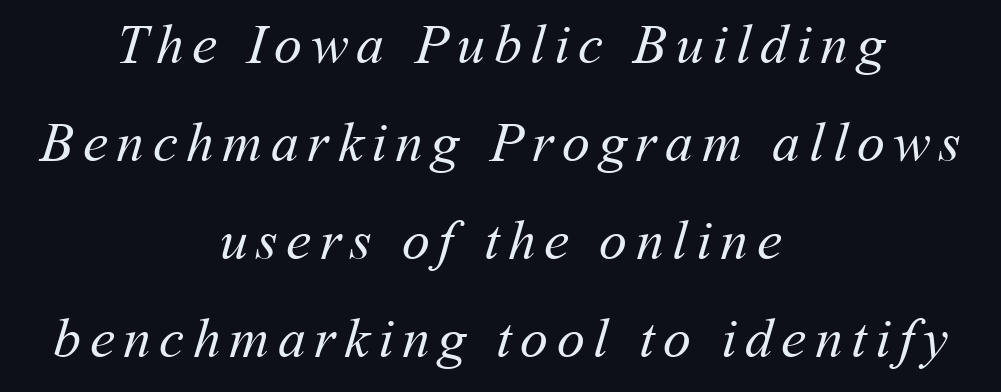
The image shows 56 px regular-weight type; set centered, line spacing 1.75x, not underlined; medium stroke contrast and a medium x-height.
